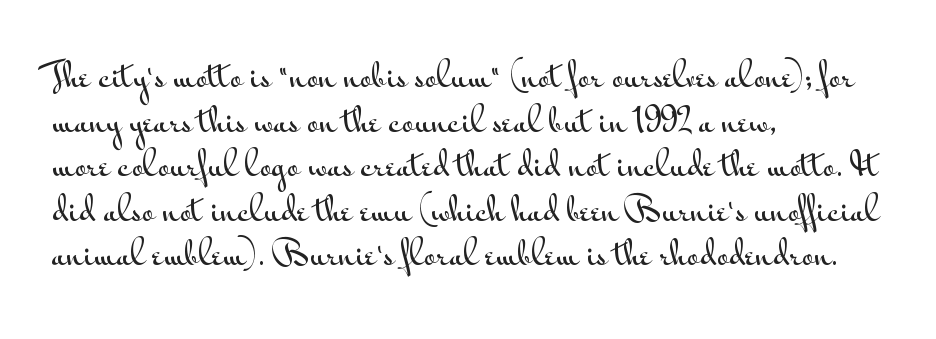
The image shows 33 px wide sans-serif type; set left-aligned, normal line spacing (1.35x), normal letter spacing, not underlined; medium stroke contrast and a small x-height.
